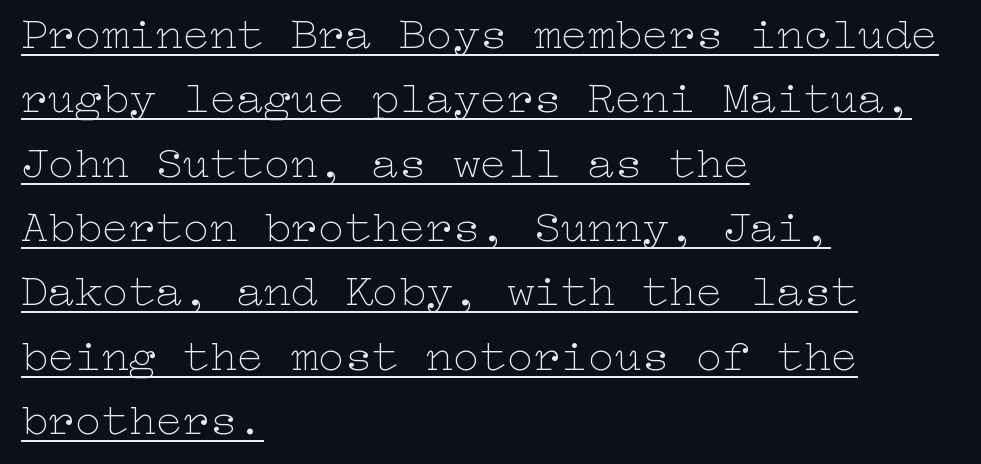
The image shows 45 px thin, wide type, upright; set left-aligned, normal line spacing (1.43x), normal letter spacing, underlined; low stroke contrast and a medium x-height.
